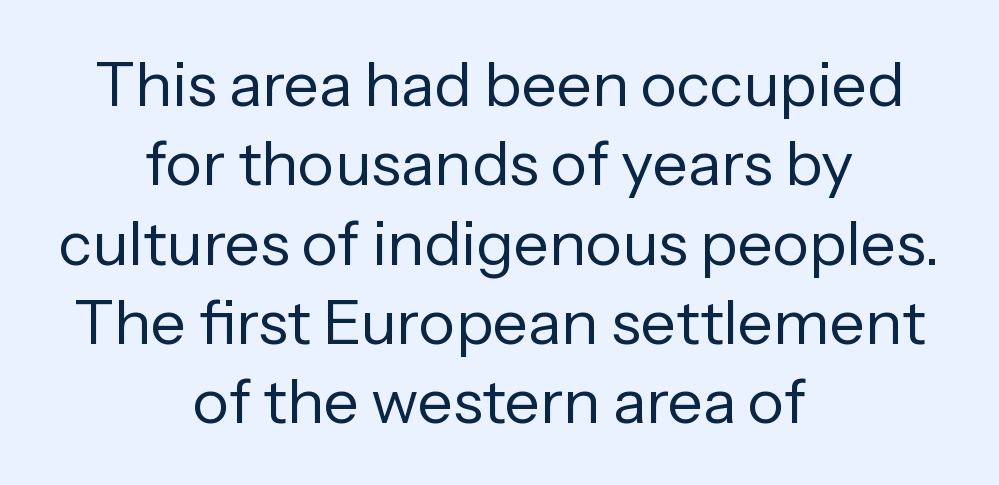
The image shows 62 px regular-weight sans-serif type, upright; set centered, normal line spacing (1.28x), normal letter spacing, not underlined; low stroke contrast and a medium x-height.
